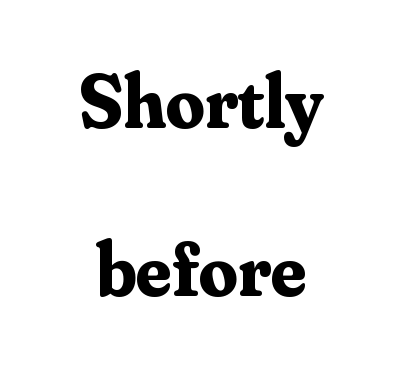
The image shows 77 px bold serif type, upright; set centered, loose line spacing (2.18x), normal letter spacing, not underlined; medium stroke contrast and a small x-height.
